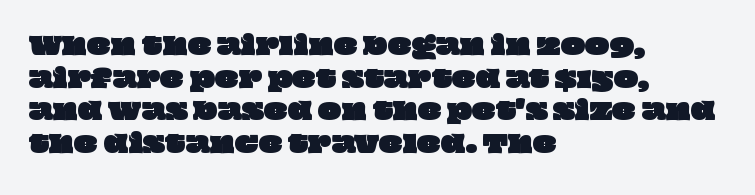
Q: Is the text underlined? A: No.
Q: How is the paragraph aligned? A: Left-aligned.
Q: Is the spacing between letters normal or unusually wide? A: Normal.
Q: Is the spacing between lines tight, normal or loose? A: Normal.
